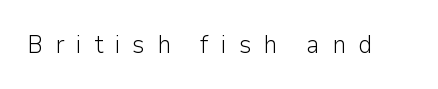
The image shows 25 px text type, upright; set unusually wide letter spacing (+0.46 em), not underlined.
